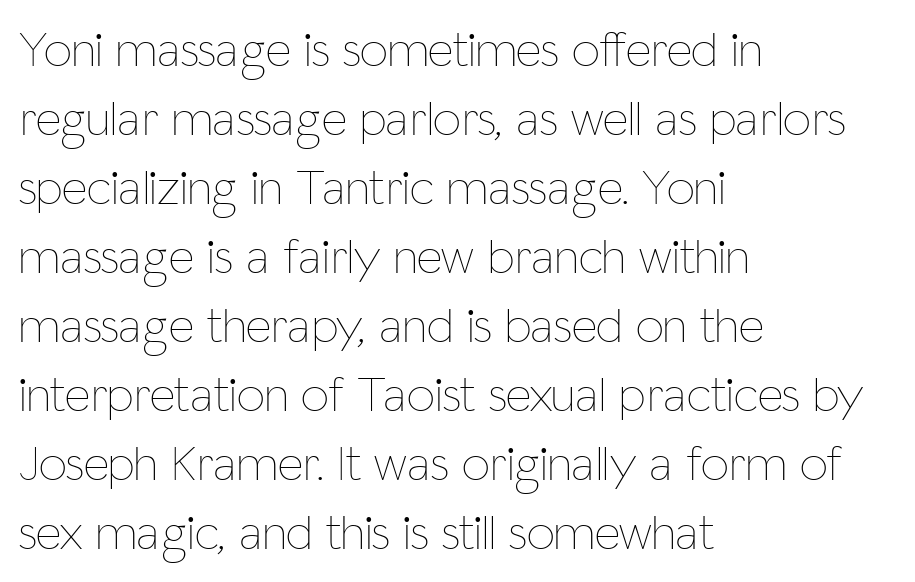
{"italic": "no", "bold": "no", "weight": "thin", "width": "condensed", "stroke_contrast": "low", "x_height": "medium", "monospaced": "no", "underline": "no", "align": "left", "line_spacing": "normal", "line_spacing_ratio": 1.38, "letter_spacing": "normal", "letter_spacing_em": 0.0, "glyph_px": 50}
